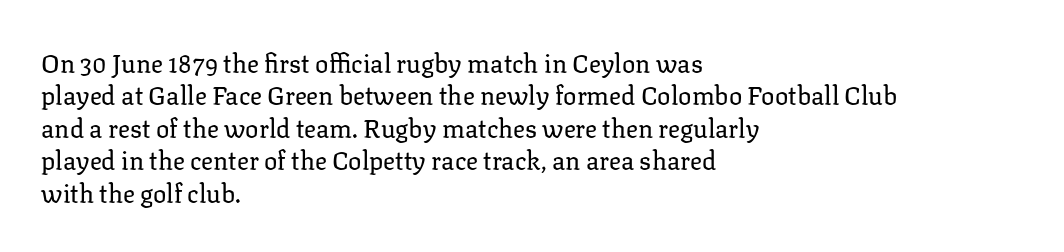
{"italic": "no", "bold": "no", "underline": "no", "align": "left", "line_spacing": "normal", "line_spacing_ratio": 1.3, "letter_spacing": "normal", "letter_spacing_em": 0.0, "glyph_px": 25}
